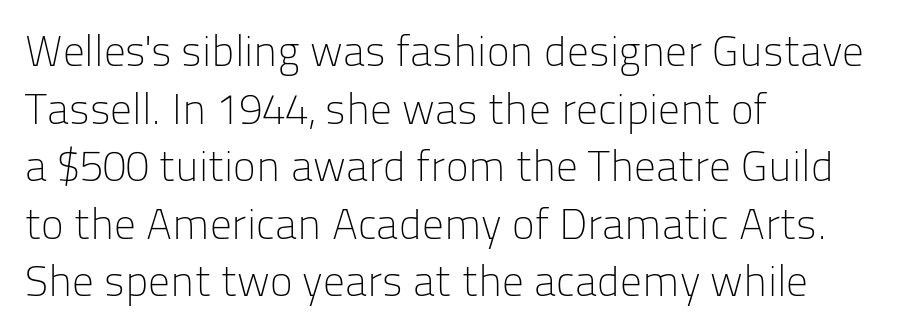
Q: Is the text bold? A: No.
Q: Is the text italic (slanted)? A: No, it is upright.
Q: Is the typeface a serif or a sans-serif typeface? A: Sans-serif.
Q: Is the text underlined? A: No.
Q: How is the paragraph aligned? A: Left-aligned.
Q: Is the spacing between letters normal or unusually wide? A: Normal.
Q: Is the spacing between lines tight, normal or loose? A: Normal.
Q: Width (condensed, normal, or wide)? A: Normal.
Q: Stroke contrast? A: Low.
Q: x-height? A: Medium.
Q: Monospaced? A: No.
